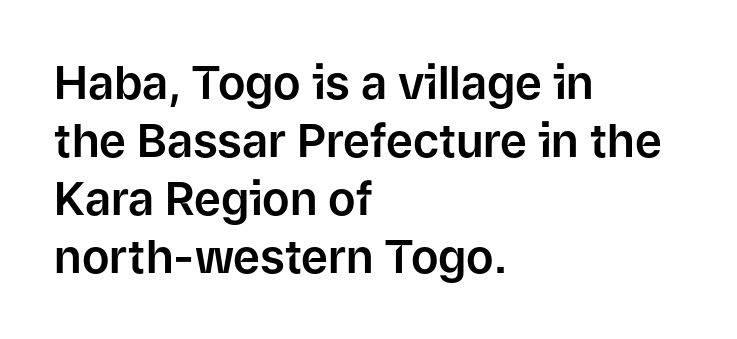
{"serif": "no", "italic": "no", "width": "normal", "stroke_contrast": "low", "x_height": "medium", "monospaced": "no", "underline": "no", "align": "left", "line_spacing": "normal", "line_spacing_ratio": 1.26, "letter_spacing": "normal", "letter_spacing_em": 0.0, "glyph_px": 46}
